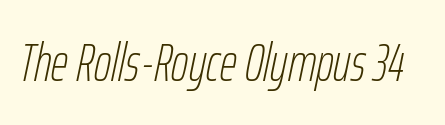
Q: Is the text bold? A: No.
Q: Is the text italic (slanted)? A: Yes, it leans right by about 12 degrees.
Q: Is the text underlined? A: No.
Q: Is the spacing between letters normal or unusually wide? A: Normal.
Q: Width (condensed, normal, or wide)? A: Condensed.
Q: Stroke contrast? A: Low.
Q: x-height? A: Medium.
Q: Monospaced? A: No.
